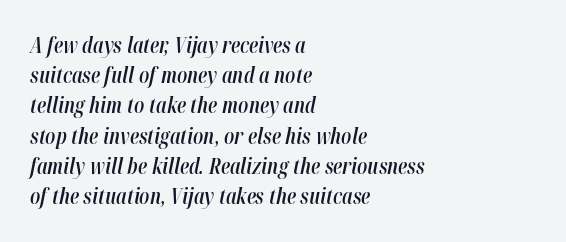
{"italic": "yes", "lean": "right", "slant_degrees": 12, "bold": "semi", "underline": "no", "align": "left", "line_spacing": "normal", "line_spacing_ratio": 1.44, "letter_spacing": "normal", "letter_spacing_em": 0.0, "glyph_px": 21}
